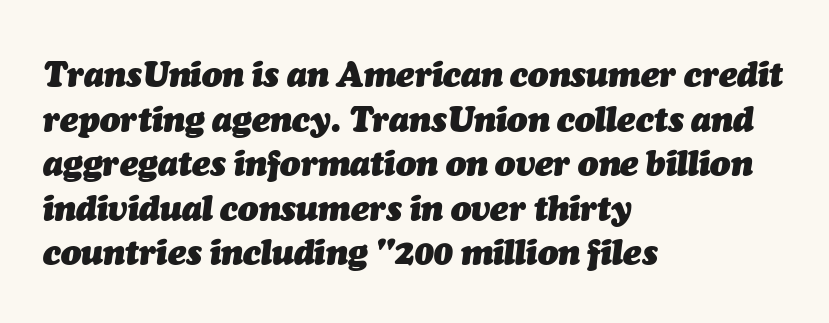
Spacing verdict: proportional, widths tailored to each character. Letter spacing: default. Honestly, the row spacing looks completely unremarkable. When letters slant like this, we call the style italic. Rule under the text: the space is simply empty. The text block is weighted toward the left margin, trailing off unevenly rightward.
